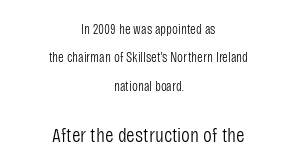
Q: Is the text bold? A: No.
Q: Is the text italic (slanted)? A: No, it is upright.
Q: Is the text underlined? A: No.
Q: How is the paragraph aligned? A: Centered.
Q: Is the spacing between letters normal or unusually wide? A: Normal.
Q: Is the spacing between lines tight, normal or loose? A: Loose.
Q: Which block of text is set in a larger size, the first (top) or the second (bottom)? A: The second (bottom) one.
